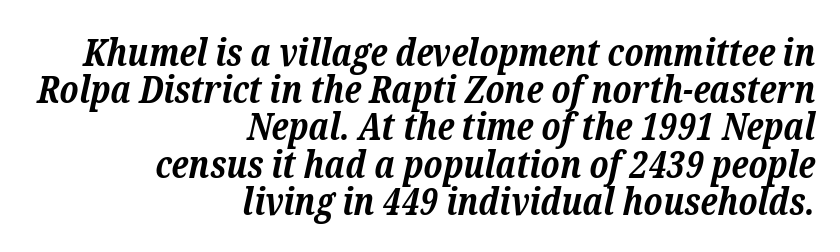
Rows of type sit shoulder to shoulder in the vertical direction. All the whitespace from short lines collects on the left. Bare-footed words on every line. Look at the bottom of the vertical strokes: they flare into serifs here. A typesetter would mark this as italic.
